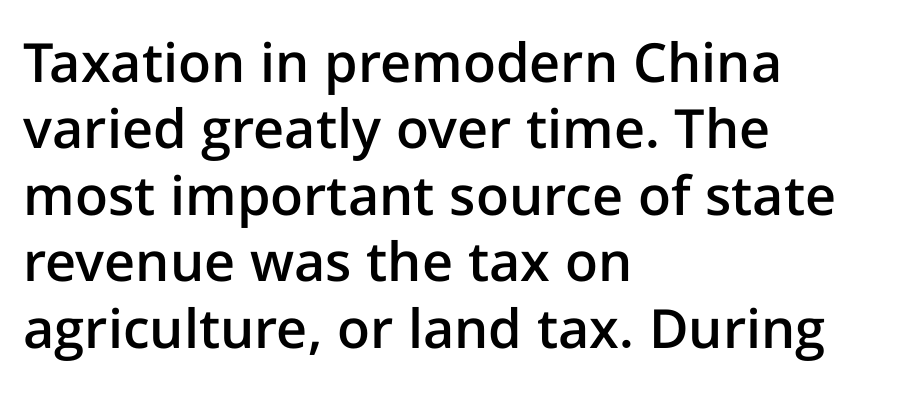
{"serif": "no", "italic": "no", "bold": "semi", "weight": "semibold", "width": "normal", "stroke_contrast": "low", "x_height": "medium", "monospaced": "no", "underline": "no", "align": "left", "line_spacing_ratio": 1.23, "letter_spacing": "normal", "letter_spacing_em": 0.0, "glyph_px": 54}
